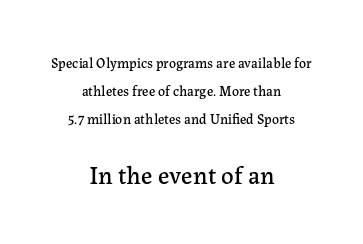
You get the small type first, then a jump to larger type. Layout note: lines centered. The letters stand upright; this is a roman face. The strip under each line holds only bare page. Default kerning and tracking; the words read as compact shapes. Baseline-to-baseline distance is far greater than the letter height.
